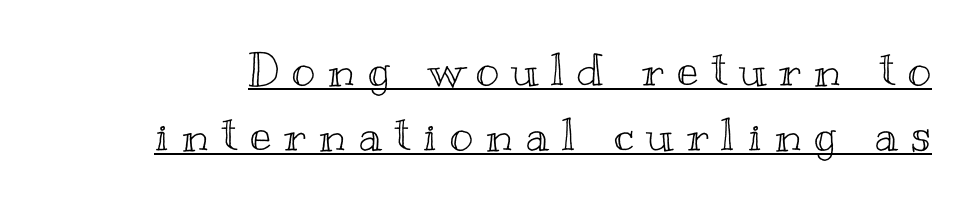
Q: Is the text italic (slanted)? A: No, it is upright.
Q: Is the text underlined? A: Yes.
Q: Is the spacing between letters normal or unusually wide? A: Unusually wide.
Q: Is the spacing between lines tight, normal or loose? A: Normal.
Q: Width (condensed, normal, or wide)? A: Wide.
Q: x-height? A: Small.
Q: Monospaced? A: No.
